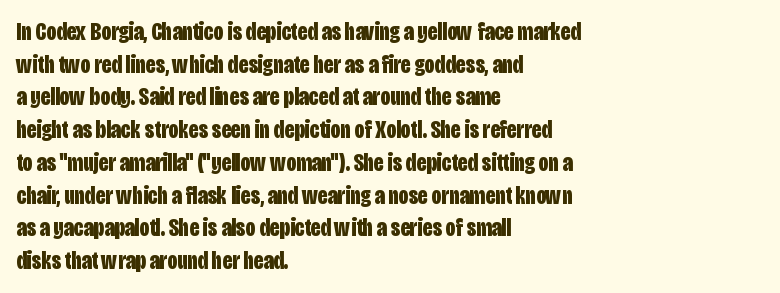
Q: Is the text bold? A: Yes.
Q: Is the text italic (slanted)? A: No, it is upright.
Q: Is the text underlined? A: No.
Q: How is the paragraph aligned? A: Left-aligned.
Q: Is the spacing between letters normal or unusually wide? A: Normal.
Q: Is the spacing between lines tight, normal or loose? A: Normal.
